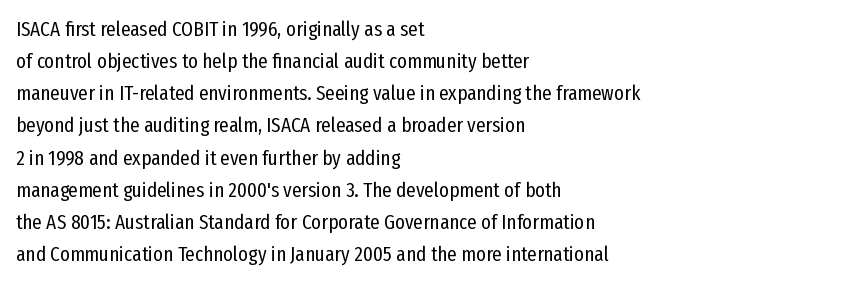
The image shows 21 px text type, upright; set left-aligned, normal line spacing (1.53x), normal letter spacing, not underlined.
